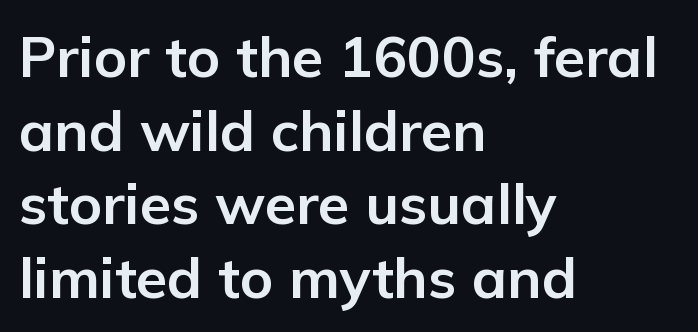
Q: Is the text bold? A: Yes.
Q: Is the text italic (slanted)? A: No, it is upright.
Q: Is the typeface a serif or a sans-serif typeface? A: Sans-serif.
Q: Is the text underlined? A: No.
Q: How is the paragraph aligned? A: Left-aligned.
Q: Is the spacing between letters normal or unusually wide? A: Normal.
Q: Is the spacing between lines tight, normal or loose? A: Normal.
Q: Width (condensed, normal, or wide)? A: Normal.
Q: Stroke contrast? A: Low.
Q: x-height? A: Medium.
Q: Monospaced? A: No.
